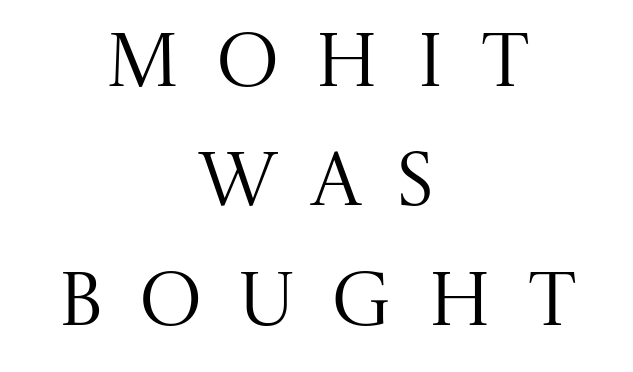
Q: Is the text bold? A: No.
Q: Is the text italic (slanted)? A: No, it is upright.
Q: Is the typeface a serif or a sans-serif typeface? A: Serif.
Q: Is the text underlined? A: No.
Q: How is the paragraph aligned? A: Centered.
Q: Is the spacing between letters normal or unusually wide? A: Unusually wide.
Q: Is the spacing between lines tight, normal or loose? A: Normal.
Q: Width (condensed, normal, or wide)? A: Normal.
Q: Stroke contrast? A: Medium.
Q: x-height? A: Large.
Q: Monospaced? A: No.
